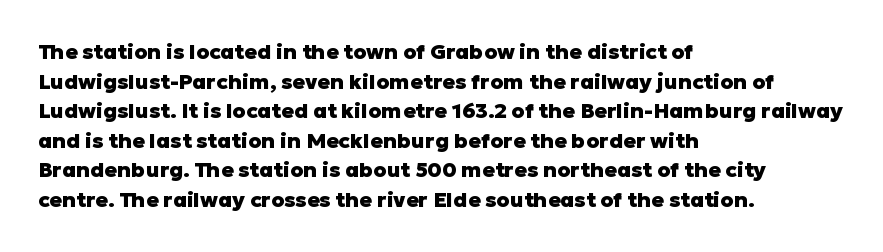
{"italic": "no", "bold": "yes", "underline": "no", "align": "left", "line_spacing": "normal", "line_spacing_ratio": 1.41, "letter_spacing": "normal", "letter_spacing_em": 0.0, "glyph_px": 21}
